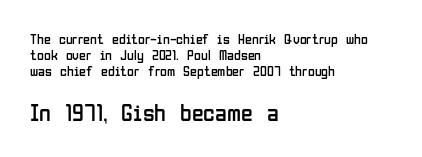
The image shows 24 px text type, upright; set left-aligned, tight line spacing (1.14x), normal letter spacing, not underlined; the second (bottom) block is 1.71x larger.
